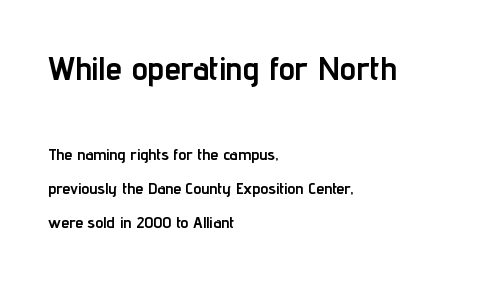
The baseline area is clear. Is this a fixed-width face? No — the glyphs have proportional, varying widths. Of the two passages, the one on top uses the larger point size. Vertical strokes here are truly vertical. Heavy-handed strokes throughout: this text is bold. This block would shrink considerably if given ordinary leading; it's expanded now.
